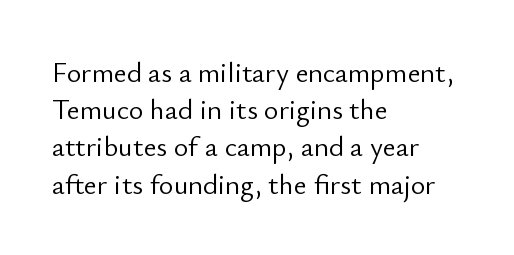
The image shows 28 px light sans-serif type, upright; set left-aligned, normal line spacing (1.33x), normal letter spacing, not underlined; low stroke contrast and a small x-height.
